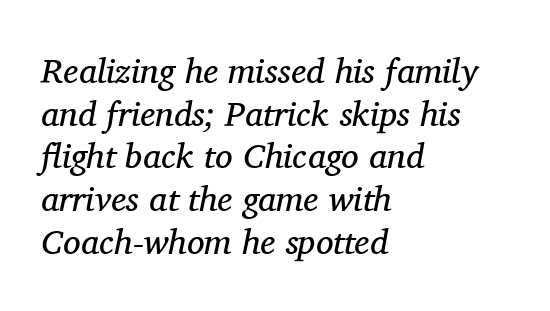
{"serif": "yes", "italic": "yes", "lean": "right", "slant_degrees": 11, "bold": "no", "weight": "regular", "width": "normal", "stroke_contrast": "medium", "x_height": "medium", "monospaced": "no", "underline": "no", "align": "left", "line_spacing_ratio": 1.22, "letter_spacing": "normal", "letter_spacing_em": 0.0, "glyph_px": 35}
